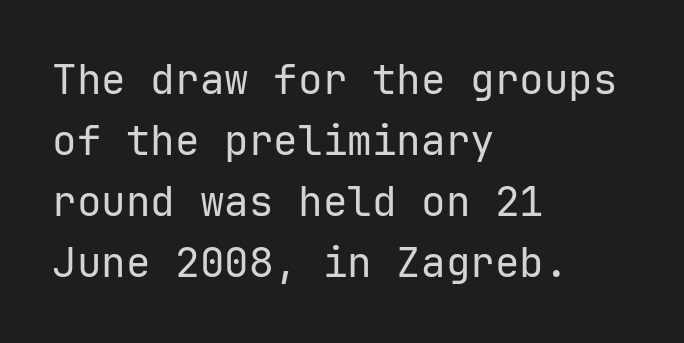
{"serif": "no", "italic": "no", "bold": "no", "weight": "regular", "width": "normal", "stroke_contrast": "low", "x_height": "medium", "monospaced": "yes", "underline": "no", "align": "left", "line_spacing": "normal", "line_spacing_ratio": 1.49, "letter_spacing": "normal", "letter_spacing_em": 0.0, "glyph_px": 41}
